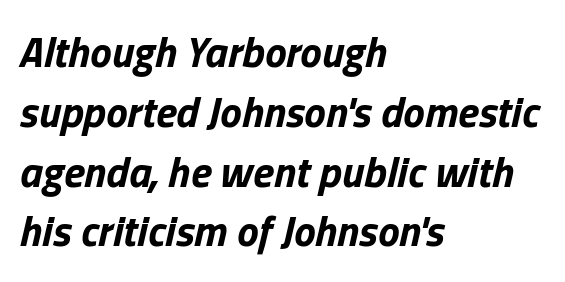
Q: Is the text bold? A: Yes.
Q: Is the text italic (slanted)? A: Yes, it leans right by about 13 degrees.
Q: Is the text underlined? A: No.
Q: How is the paragraph aligned? A: Left-aligned.
Q: Is the spacing between letters normal or unusually wide? A: Normal.
Q: Is the spacing between lines tight, normal or loose? A: Normal.
Q: Width (condensed, normal, or wide)? A: Normal.
Q: Stroke contrast? A: Low.
Q: x-height? A: Medium.
Q: Monospaced? A: No.
